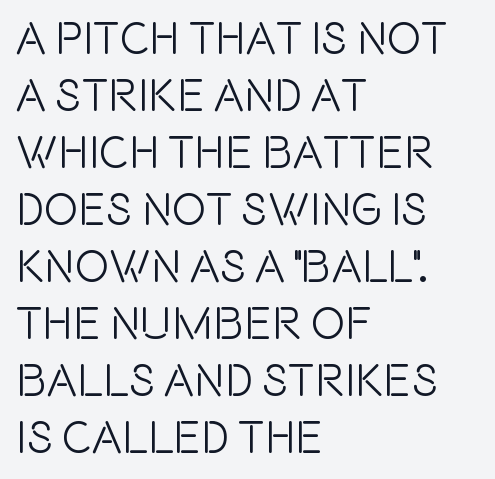
{"serif": "no", "italic": "no", "width": "condensed", "x_height": "large", "monospaced": "no", "underline": "no", "align": "left", "line_spacing_ratio": 1.24, "letter_spacing": "normal", "letter_spacing_em": 0.0, "glyph_px": 46}
